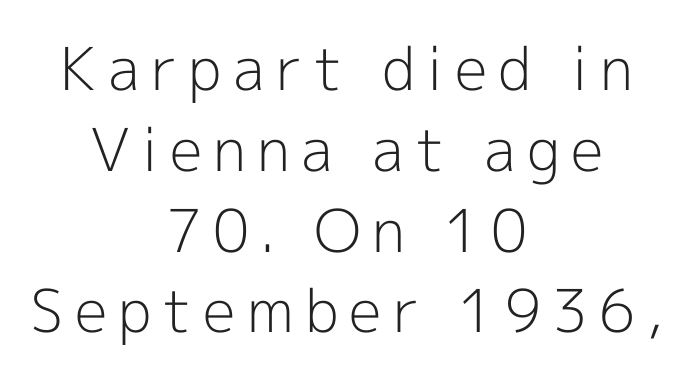
The image shows 59 px light sans-serif type, upright; set centered, normal line spacing (1.37x), not underlined; a medium x-height.
